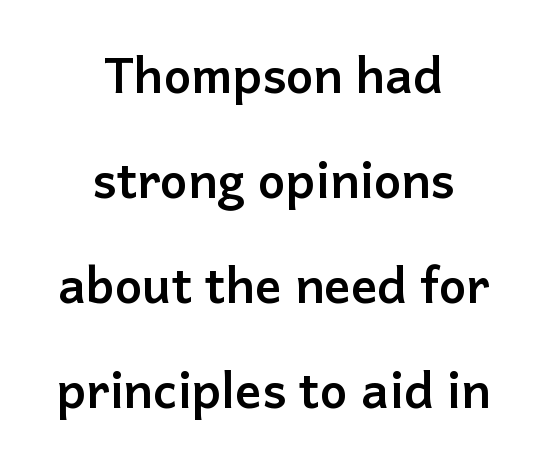
The font's upright variant was chosen for this text. The face used here is rendered with its standard letterfit. This block would shrink considerably if given ordinary leading; it's expanded now. This sample has the flowing, uneven cadence of proportional lettering. Clear beneath every line of the passage. Font category for this specimen: sans-serif.
